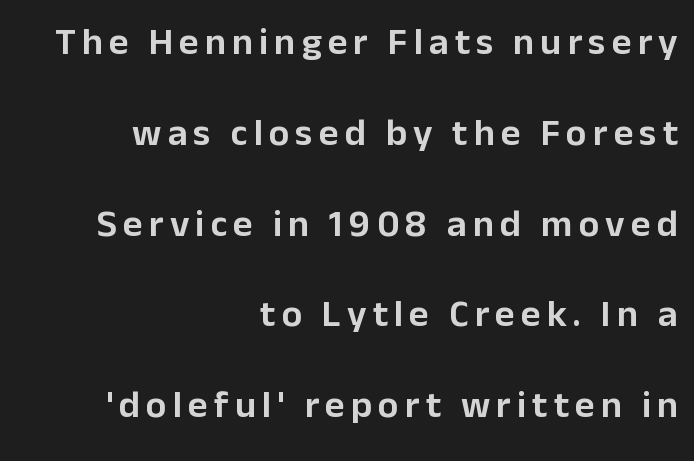
The image shows 38 px sans-serif type, upright; set right-aligned, loose line spacing (2.39x), not underlined; low stroke contrast and a medium x-height.
